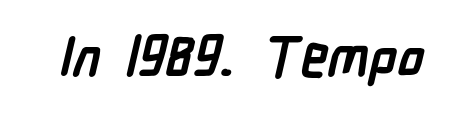
The image shows 56 px semibold, condensed sans-serif type; set normal letter spacing, not underlined; low stroke contrast and a medium x-height.
